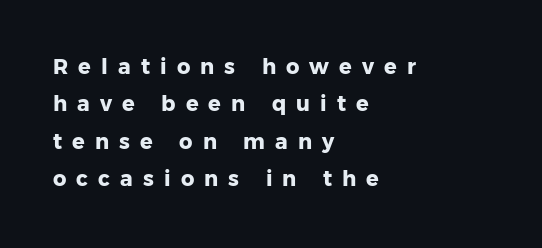
The image shows 21 px bold type, upright; set left-aligned, line spacing 1.78x, unusually wide letter spacing (+0.48 em), not underlined.
